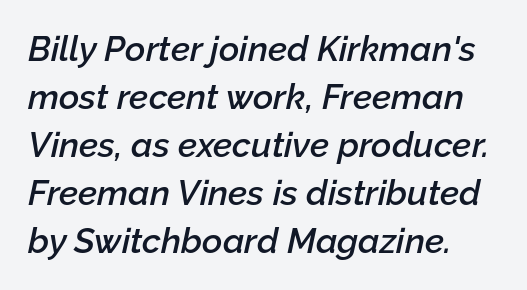
{"italic": "yes", "lean": "right", "slant_degrees": 12, "bold": "semi", "weight": "semibold", "width": "normal", "stroke_contrast": "low", "x_height": "medium", "monospaced": "no", "underline": "no", "align": "left", "line_spacing": "normal", "line_spacing_ratio": 1.37, "letter_spacing": "normal", "letter_spacing_em": 0.0, "glyph_px": 35}
